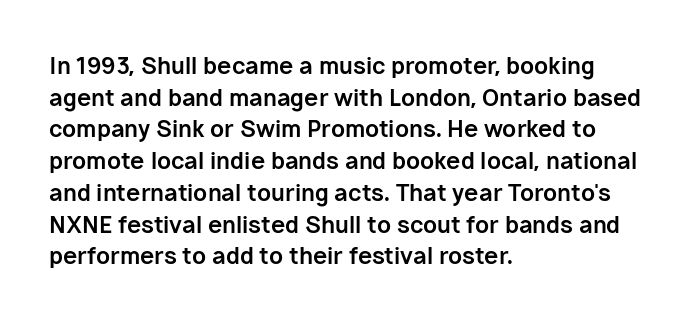
{"italic": "no", "bold": "yes", "underline": "no", "align": "left", "line_spacing": "normal", "line_spacing_ratio": 1.38, "letter_spacing": "normal", "letter_spacing_em": 0.0, "glyph_px": 23}
